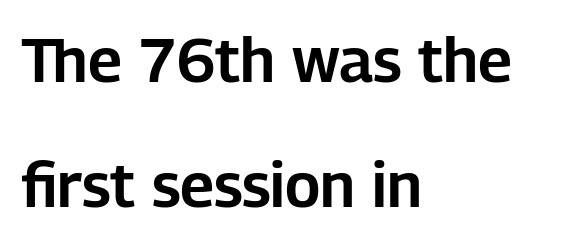
{"serif": "no", "italic": "no", "width": "normal", "stroke_contrast": "low", "x_height": "medium", "monospaced": "no", "underline": "no", "align": "left", "line_spacing": "loose", "line_spacing_ratio": 2.02, "letter_spacing": "normal", "letter_spacing_em": 0.0, "glyph_px": 62}
